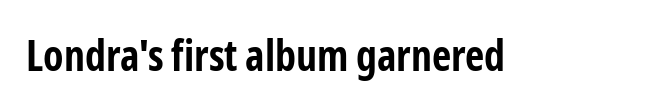
Honestly, there is no underline to notice here at all. This is heavy type, rendered in bold. Posture: upright roman. The designer went with a sans here, leaving each stem footless. This sample uses plain, unmodified letter spacing. You could not count columns in this text — the font is proportionally spaced.
